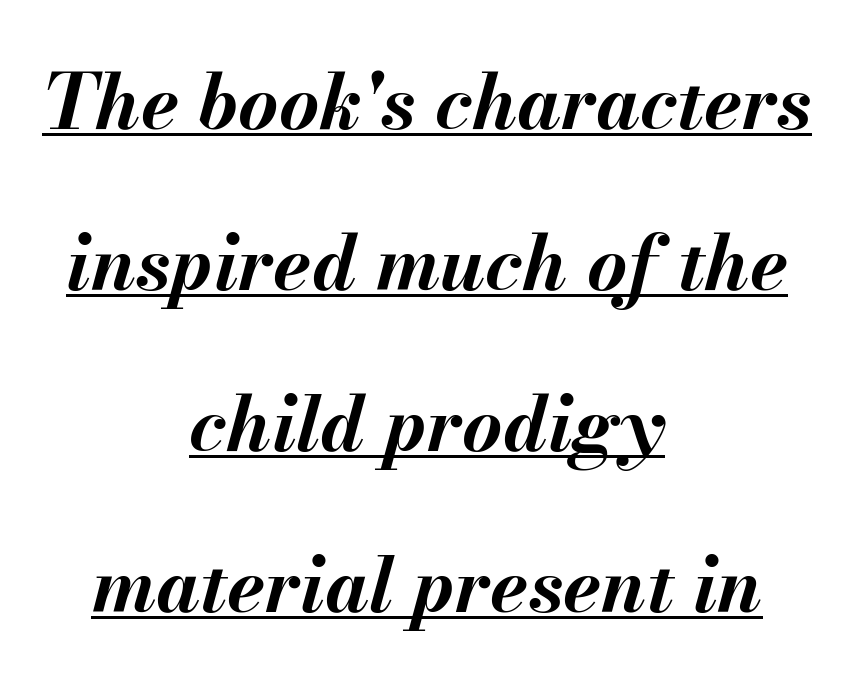
These lines are rendered in a variable-pitch font. These lines stand farther apart than default settings would place them. Caption: lettering with a line underneath. These lines were composed using italics.
